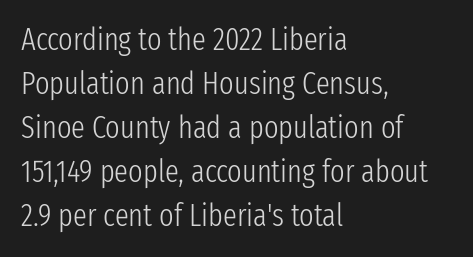
Q: Is the text bold? A: No.
Q: Is the text italic (slanted)? A: No, it is upright.
Q: Is the typeface a serif or a sans-serif typeface? A: Sans-serif.
Q: Is the text underlined? A: No.
Q: How is the paragraph aligned? A: Left-aligned.
Q: Is the spacing between letters normal or unusually wide? A: Normal.
Q: Is the spacing between lines tight, normal or loose? A: Normal.
Q: Width (condensed, normal, or wide)? A: Condensed.
Q: Stroke contrast? A: Low.
Q: x-height? A: Medium.
Q: Monospaced? A: No.
